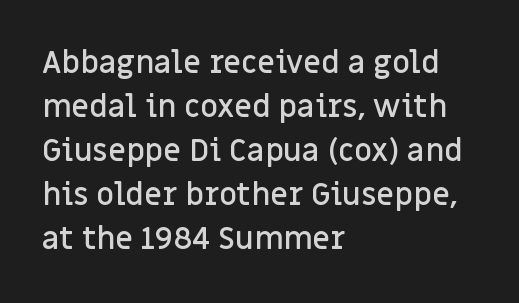
Does the weight exceed regular? Yes, but only to semibold. Every character sits straight up, as roman type does. Does the type have serifs? No, each stem ends abruptly. The paragraph shown leans on its left margin. Character widths vary here, with narrow letters taking less room than wide ones. The designer left line spacing at the default.
